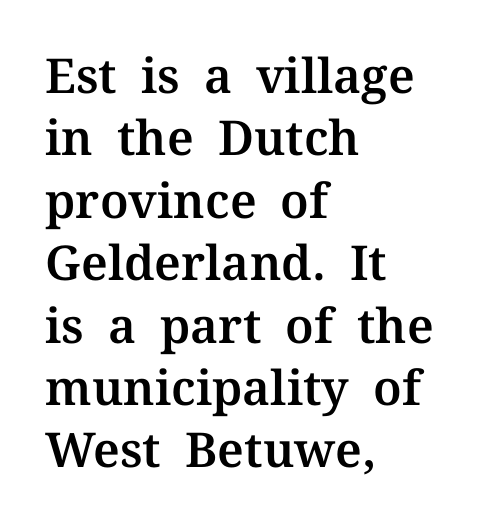
Compared with typical body copy, the letter spacing here is the same. Quick note: interline space is typical. This sample has the flowing, uneven cadence of proportional lettering. Style check: upright.
